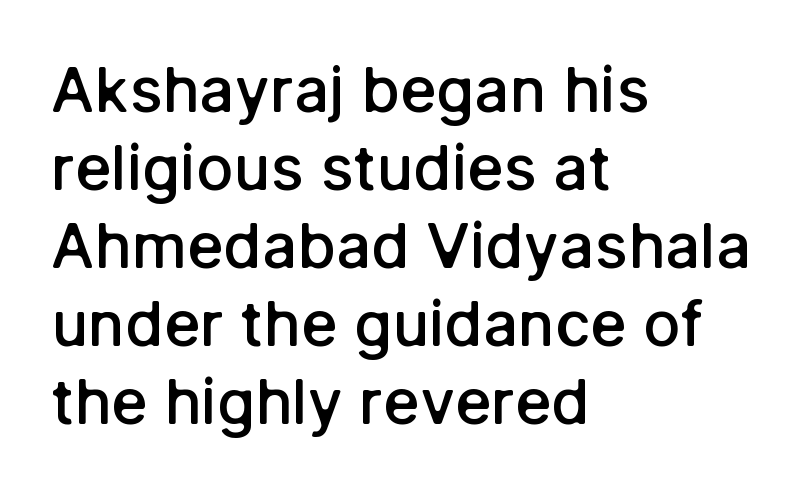
Q: Is the text bold? A: Semi-bold.
Q: Is the text italic (slanted)? A: No, it is upright.
Q: Is the typeface a serif or a sans-serif typeface? A: Sans-serif.
Q: Is the text underlined? A: No.
Q: How is the paragraph aligned? A: Left-aligned.
Q: Is the spacing between letters normal or unusually wide? A: Normal.
Q: Is the spacing between lines tight, normal or loose? A: Normal.
Q: Width (condensed, normal, or wide)? A: Normal.
Q: Stroke contrast? A: Low.
Q: x-height? A: Medium.
Q: Monospaced? A: No.
